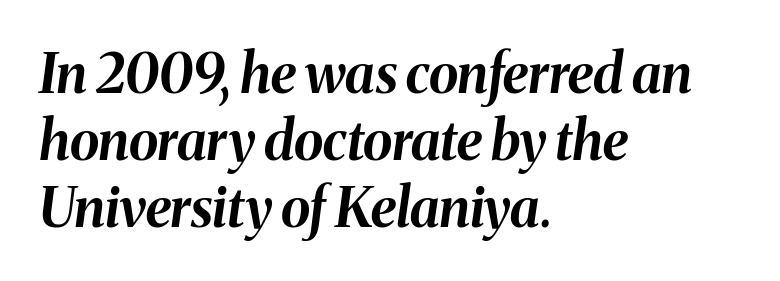
The image shows 54 px bold type, italic (leaning right); set left-aligned, line spacing 1.24x, normal letter spacing, not underlined; medium stroke contrast and a medium x-height.
